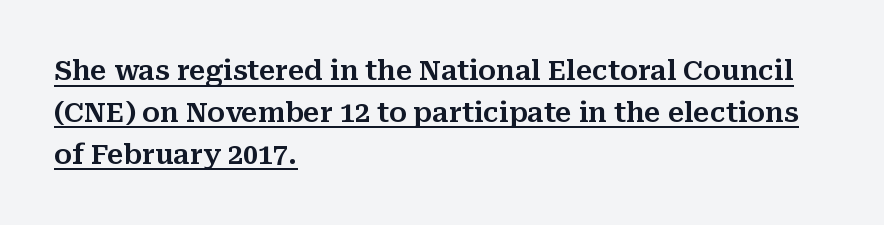
{"italic": "no", "underline": "yes", "align": "left", "line_spacing": "normal", "line_spacing_ratio": 1.55, "letter_spacing": "normal", "letter_spacing_em": 0.0, "glyph_px": 27}
